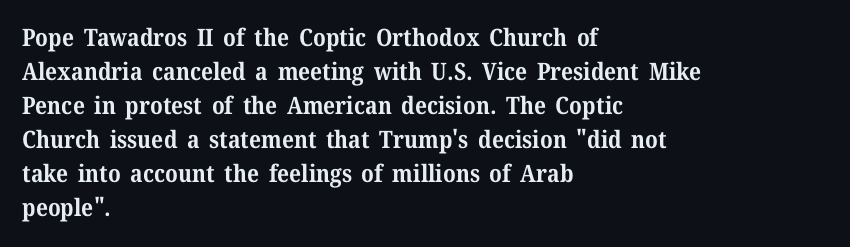
The passage shown stacks its lines at a standard gap. These lines keep a tight, regular rhythm from letter to letter. Descenders hang freely into open space. The sample has been set heavy, in full bold. Leftover space on each line is placed entirely after the last word. Nope, not italic — everything's standing straight.
